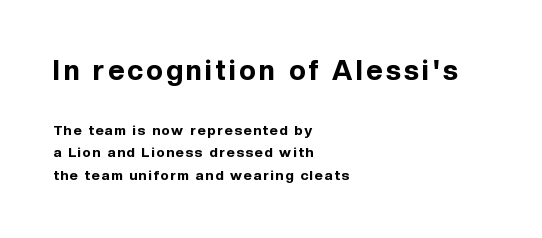
The passage shown is typeset with a sans-serif family. The letters stand upright; this is a roman face. Check the space under the baseline: it is left empty. Top chunk: large. Bottom chunk: small. Rows of type keep a routine distance in the vertical direction. The typesetter chose a ragged-right arrangement here.
